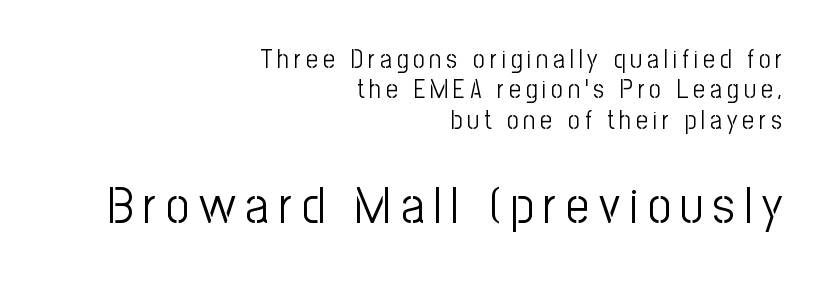
On a weight scale, this lands at 450 or below. The passage shown is typed in a proportional face where columns would drift. The block sitting lower on the canvas is the one with enlarged characters. This sample uses an upright cut, with every glyph sitting square on the baseline. To sum up the face: it is a sans, with no serifs.
